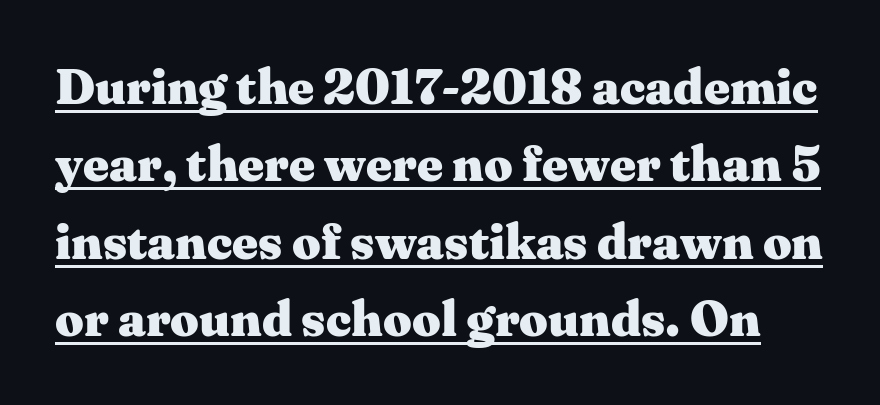
{"serif": "yes", "italic": "no", "bold": "yes", "weight": "heavy", "width": "wide", "stroke_contrast": "medium", "x_height": "medium", "monospaced": "no", "underline": "yes", "line_spacing": "normal", "line_spacing_ratio": 1.55, "letter_spacing": "normal", "letter_spacing_em": 0.0, "glyph_px": 50}
